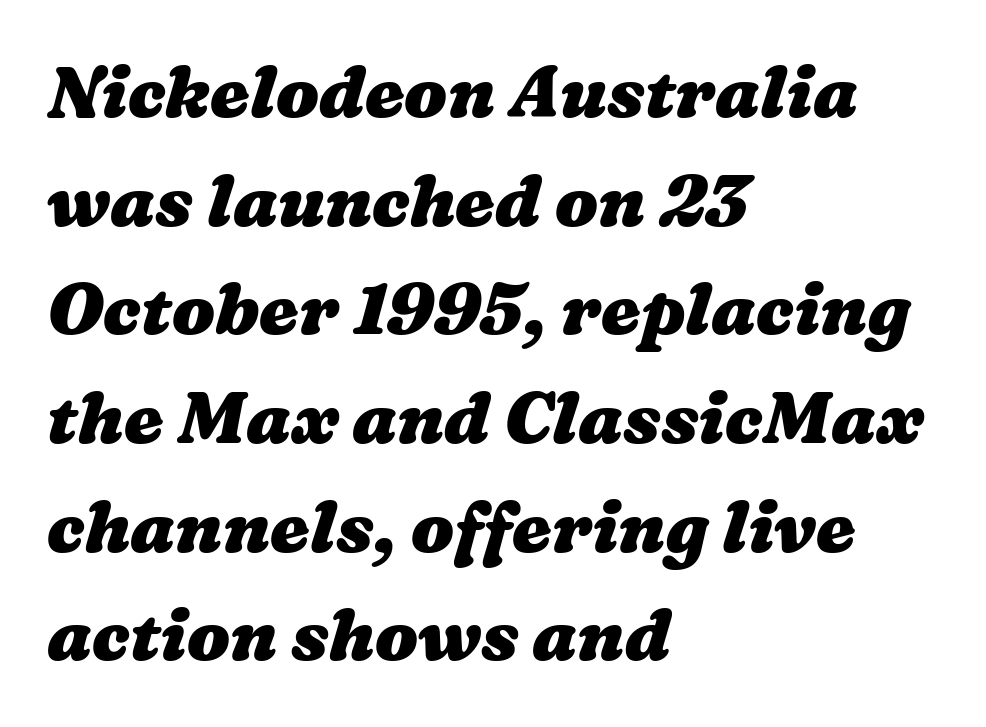
Q: Is the text bold? A: Yes.
Q: Is the text underlined? A: No.
Q: How is the paragraph aligned? A: Left-aligned.
Q: Is the spacing between letters normal or unusually wide? A: Normal.
Q: Is the spacing between lines tight, normal or loose? A: Normal.
Q: Width (condensed, normal, or wide)? A: Wide.
Q: Stroke contrast? A: Medium.
Q: x-height? A: Medium.
Q: Monospaced? A: No.
